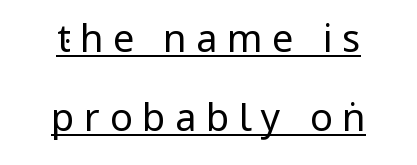
The image shows 38 px regular-weight, condensed sans-serif type, upright; set centered, loose line spacing (2.09x), unusually wide letter spacing (+0.25 em), underlined; low stroke contrast.
